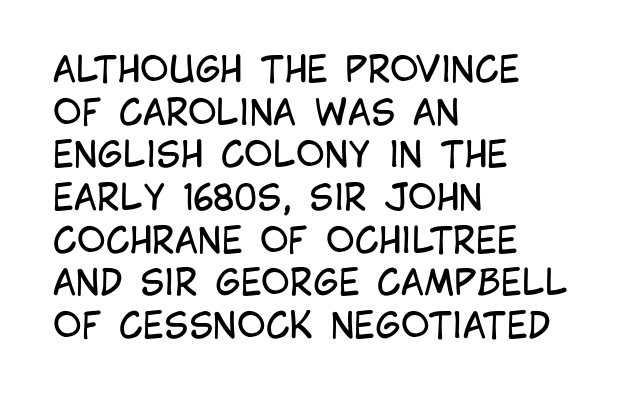
Q: Is the text bold? A: No.
Q: Is the text italic (slanted)? A: No, it is upright.
Q: Is the typeface a serif or a sans-serif typeface? A: Sans-serif.
Q: Is the text underlined? A: No.
Q: How is the paragraph aligned? A: Left-aligned.
Q: Is the spacing between letters normal or unusually wide? A: Normal.
Q: Width (condensed, normal, or wide)? A: Condensed.
Q: Stroke contrast? A: Low.
Q: x-height? A: Large.
Q: Monospaced? A: No.
